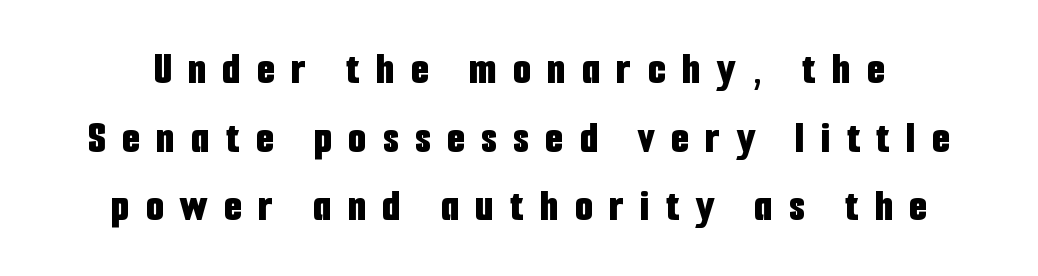
No word sits above an underline. What stands out about the letter spacing? Its width — letters are far apart. When letters stand straight like this, we call the style roman or upright. These lines are composed in type without serifs. Proportional: the letters do not fall into vertical columns. The glyphs have the mass of a bold cut.
